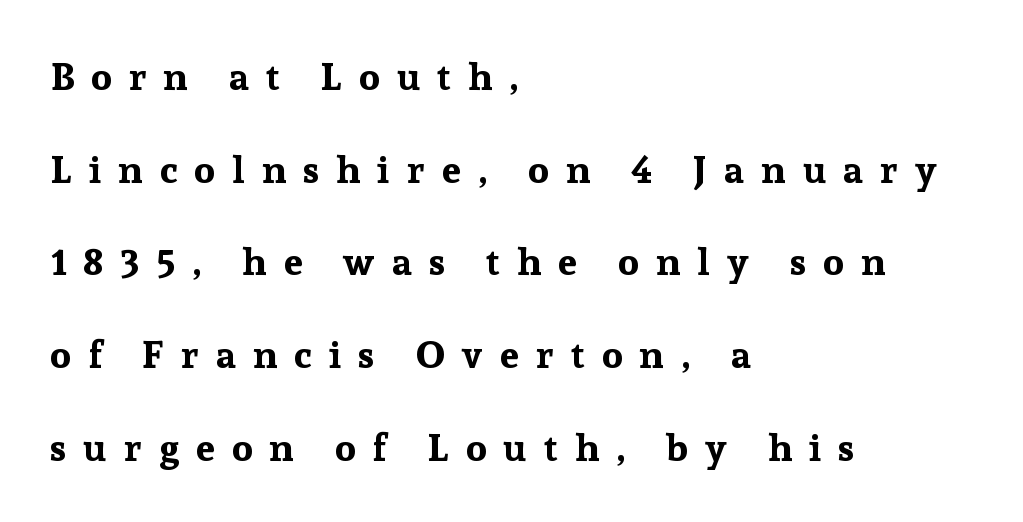
{"serif": "yes", "italic": "no", "bold": "yes", "weight": "bold", "width": "normal", "stroke_contrast": "low", "x_height": "medium", "monospaced": "no", "underline": "no", "align": "left", "line_spacing": "loose", "line_spacing_ratio": 2.44, "letter_spacing": "wide", "letter_spacing_em": 0.45, "glyph_px": 38}
